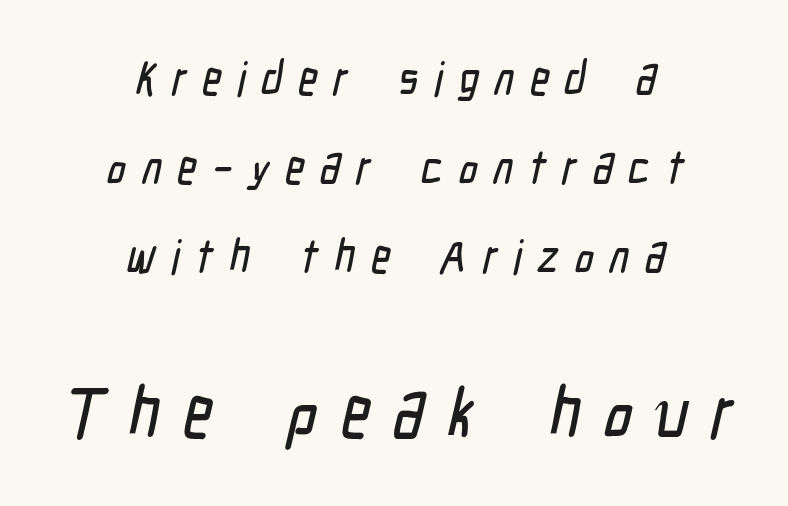
Larger block? The one below; the one above is distinctly smaller. Think of a printed novel: that variable character pitch is what you see here. The compositor balanced each line on the midline. Tracking value appears strongly positive — letters spread wide. Descenders are the only things crossing below the line.
